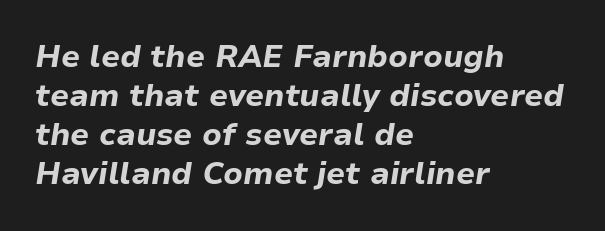
Visually the block forms a straight wall on the left and a jagged coastline on the right. A typesetter would call this proportional, since set widths differ per character. Quick note: interline space is typical. Yep, that's italic — everything's leaning. Caption: bold face, heavy strokes. Clear beneath every line of the passage.
